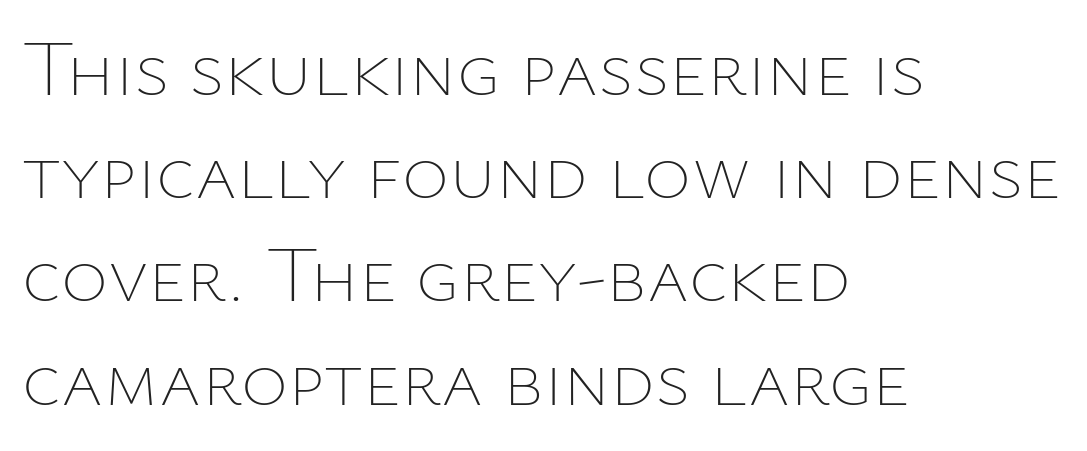
Q: Is the text bold? A: No.
Q: Is the text italic (slanted)? A: No, it is upright.
Q: Is the text underlined? A: No.
Q: How is the paragraph aligned? A: Left-aligned.
Q: Is the spacing between letters normal or unusually wide? A: Normal.
Q: Is the spacing between lines tight, normal or loose? A: Normal.
Q: Width (condensed, normal, or wide)? A: Normal.
Q: Stroke contrast? A: Low.
Q: x-height? A: Medium.
Q: Monospaced? A: No.
